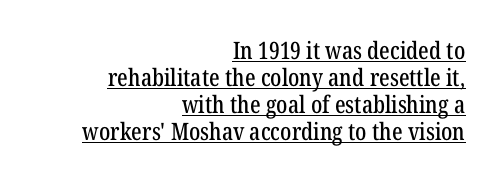
The image shows 24 px text type, upright; set right-aligned, tight line spacing (1.12x), normal letter spacing, underlined.
